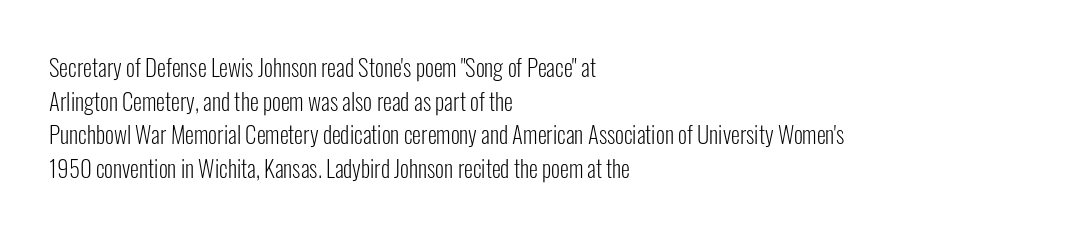
The image shows 23 px text type, upright; set left-aligned, normal line spacing (1.46x), normal letter spacing, not underlined.
